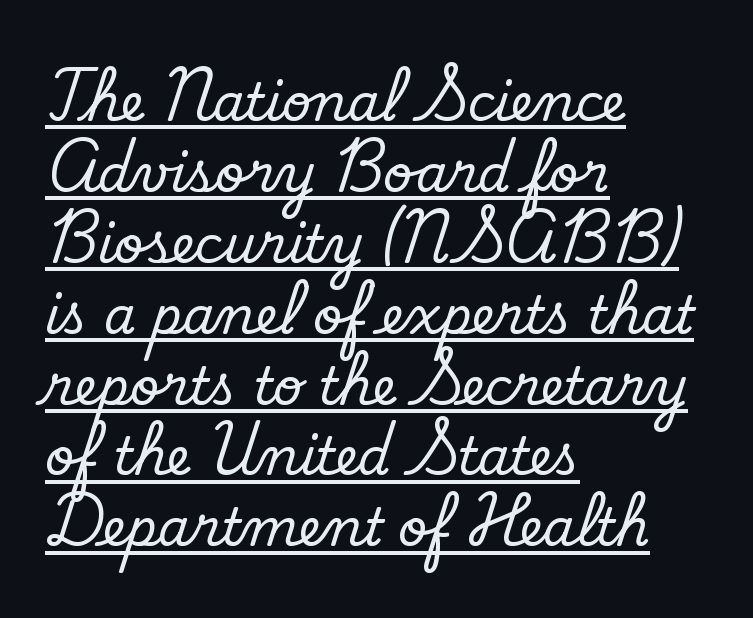
The image shows 51 px regular-weight sans-serif type; set left-aligned, normal line spacing (1.39x), normal letter spacing, underlined; low stroke contrast and a small x-height.
